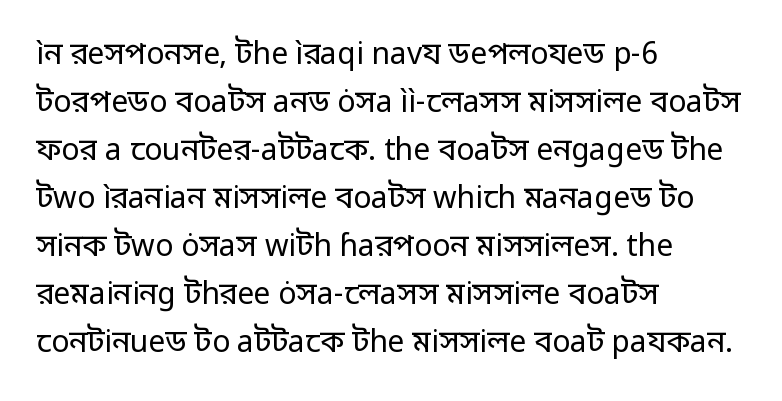
The image shows 30 px regular-weight sans-serif type, upright; set left-aligned, normal line spacing (1.6x), normal letter spacing, not underlined; low stroke contrast and a medium x-height.
